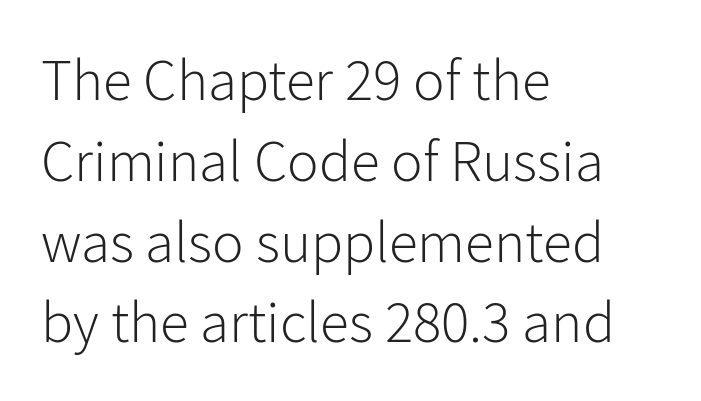
{"serif": "no", "italic": "no", "bold": "no", "weight": "light", "width": "normal", "stroke_contrast": "low", "x_height": "medium", "monospaced": "no", "underline": "no", "align": "left", "line_spacing": "normal", "line_spacing_ratio": 1.37, "letter_spacing": "normal", "letter_spacing_em": 0.0, "glyph_px": 59}
